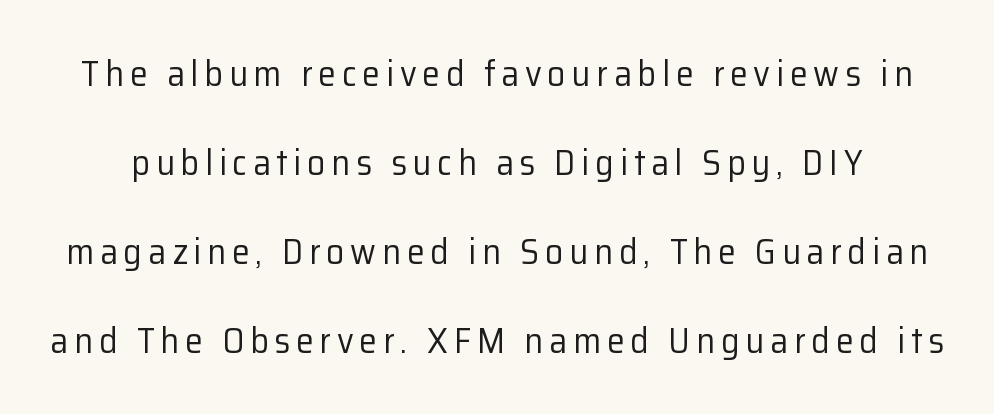
Honestly, there is no underline to notice here at all. What kind of face is this? One without serifs — a sans. The letters advance in unequal steps, a hallmark of proportional type. Notice the wide empty band between every row — that's loose leading. Stroke mass is kept to a normal reading level or below.
